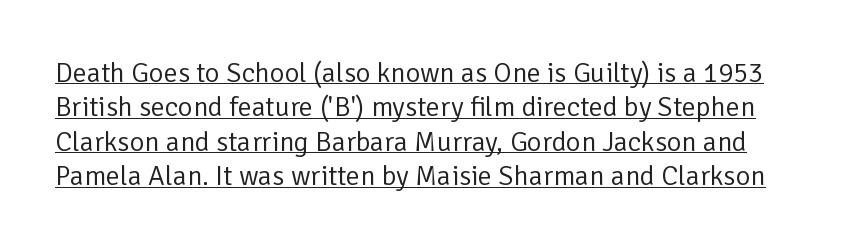
{"serif": "no", "italic": "no", "bold": "no", "weight": "regular", "width": "normal", "stroke_contrast": "low", "x_height": "medium", "monospaced": "no", "underline": "yes", "line_spacing_ratio": 1.23, "letter_spacing": "normal", "letter_spacing_em": 0.0, "glyph_px": 28}
